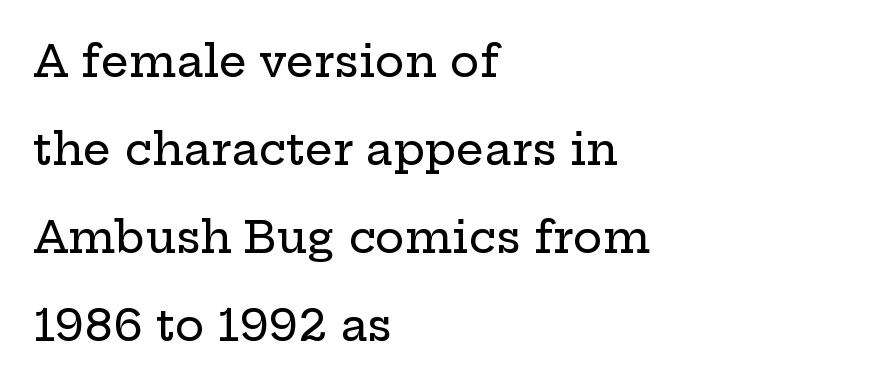
Do the characters align in a grid? No, the font is proportional. Does the leading feel generous? Absolutely, it's lavish. Posture: vertical. The gaps between neighbouring characters are ordinary and unremarkable. Note: serifs present on the glyphs. Nobody drew a line under any word here.
